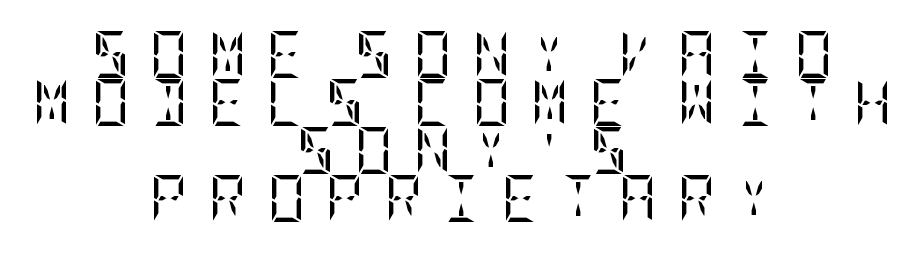
Q: Is the text bold? A: No.
Q: Is the text italic (slanted)? A: No, it is upright.
Q: Is the typeface a serif or a sans-serif typeface? A: Serif.
Q: Is the text underlined? A: No.
Q: How is the paragraph aligned? A: Centered.
Q: Is the spacing between letters normal or unusually wide? A: Unusually wide.
Q: Is the spacing between lines tight, normal or loose? A: Tight.
Q: Width (condensed, normal, or wide)? A: Condensed.
Q: Stroke contrast? A: Low.
Q: x-height? A: Large.
